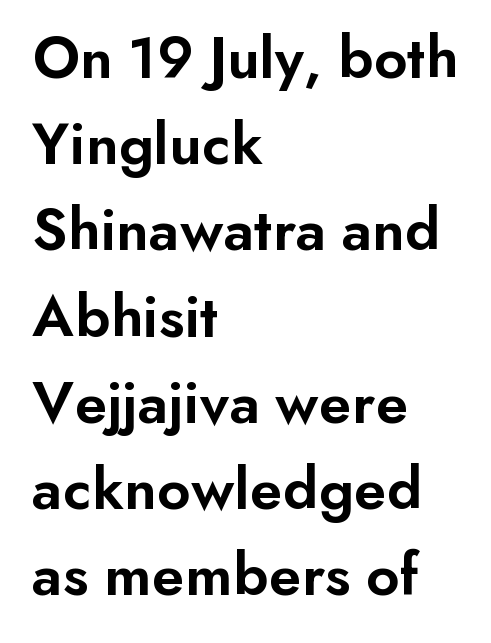
{"serif": "no", "italic": "no", "bold": "semi", "weight": "semibold", "width": "normal", "stroke_contrast": "low", "x_height": "small", "monospaced": "no", "underline": "no", "align": "left", "line_spacing": "normal", "line_spacing_ratio": 1.39, "letter_spacing": "normal", "letter_spacing_em": 0.0, "glyph_px": 62}
